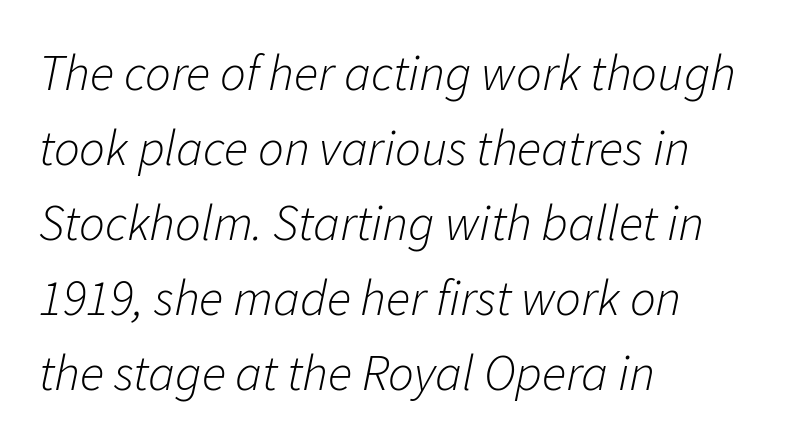
Q: Is the text bold? A: No.
Q: Is the text italic (slanted)? A: Yes, it leans right by about 11 degrees.
Q: Is the text underlined? A: No.
Q: How is the paragraph aligned? A: Left-aligned.
Q: Is the spacing between letters normal or unusually wide? A: Normal.
Q: Is the spacing between lines tight, normal or loose? A: Normal.
Q: Width (condensed, normal, or wide)? A: Normal.
Q: Stroke contrast? A: Low.
Q: x-height? A: Medium.
Q: Monospaced? A: No.
